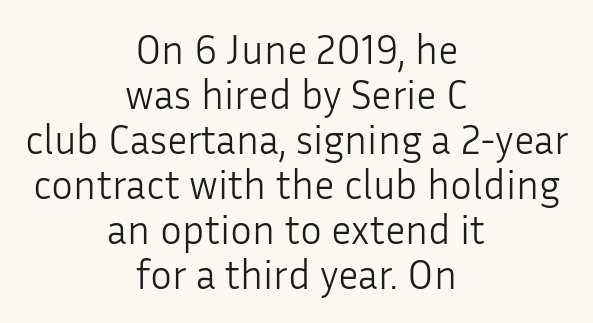
The image shows 41 px light sans-serif type, upright; set centered, tight line spacing (1.1x), normal letter spacing, not underlined; low stroke contrast and a medium x-height.
